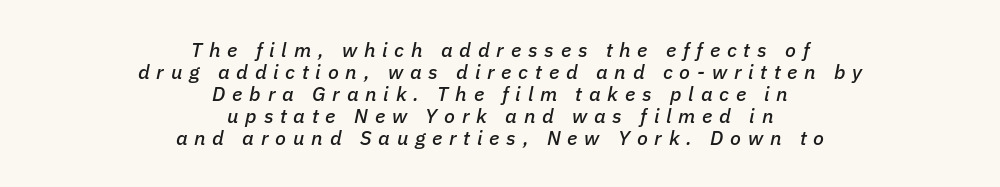
{"italic": "yes", "lean": "right", "slant_degrees": 11, "underline": "no", "align": "center", "line_spacing": "tight", "line_spacing_ratio": 1.1, "letter_spacing": "wide", "letter_spacing_em": 0.34, "glyph_px": 20}
